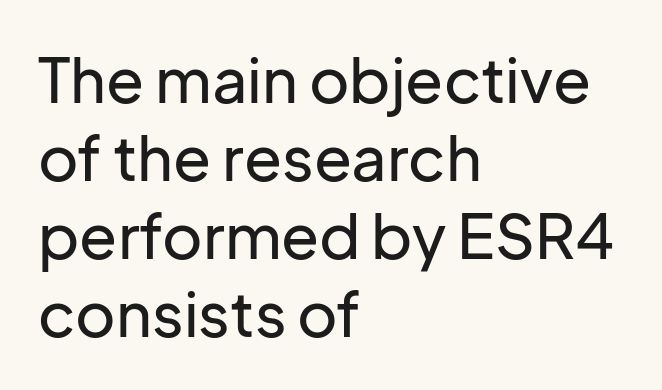
The image shows 62 px sans-serif type, upright; set left-aligned, normal line spacing (1.26x), normal letter spacing, not underlined; low stroke contrast and a medium x-height.
